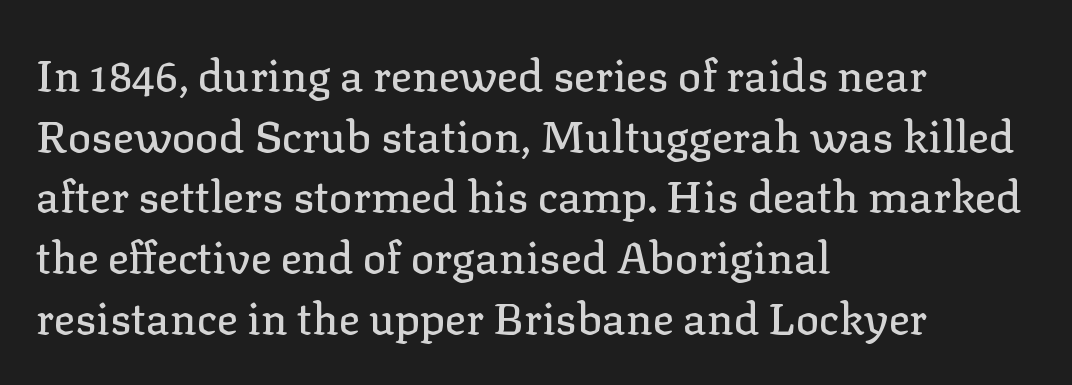
The horizontal fit of the characters is conventional and even. Reading down the block, your eye returns to a fixed left position each line. Note the varied advance widths — an 'i' is clearly narrower than an 'm'. The gap between lines stays unmarked. Quick note: interline space is typical.
